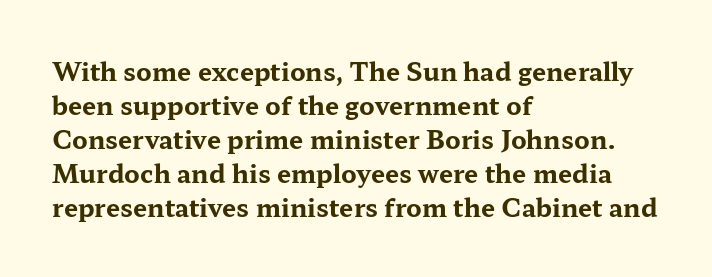
{"italic": "no", "bold": "yes", "underline": "no", "align": "left", "line_spacing": "normal", "line_spacing_ratio": 1.36, "letter_spacing": "normal", "letter_spacing_em": 0.0, "glyph_px": 25}
